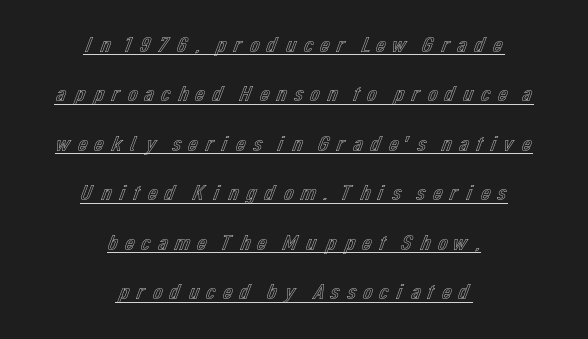
In CSS terms this would be text-align: center. Underline: present. How would I describe the line gaps? Wide and relaxed.
